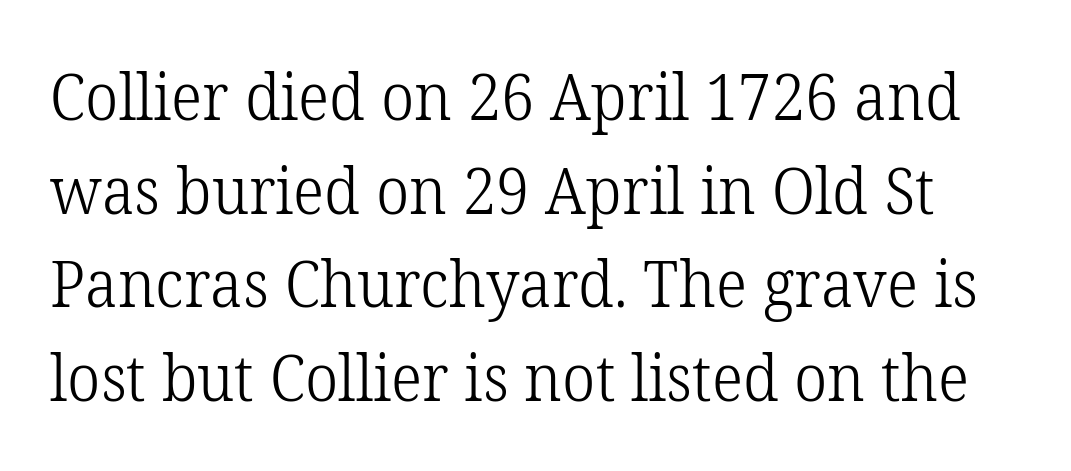
Type style note: has serifs. The face looks like a standard text weight, possibly lighter. Ascenders rise straight up at ninety degrees. The string is rendered with underlining switched off. The rendering keeps characters at their native spacing.
